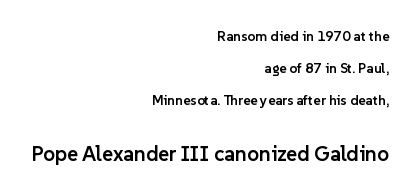
The image shows 21 px text type, upright; set right-aligned, loose line spacing (2.28x), normal letter spacing, not underlined; the second (bottom) block is 1.5x larger.
